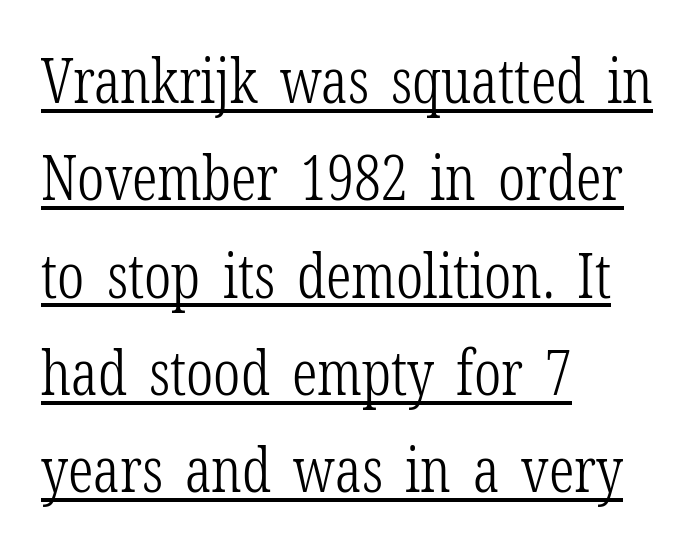
These lines sit exactly where default settings would place them. Proportional: the letters do not fall into vertical columns. The type is set solid horizontally, with unmodified tracking. This is underlined copy, the kind a proofreader might mark for attention. The rag falls on the right side of this text block. To sum up the face: it has serifs.
